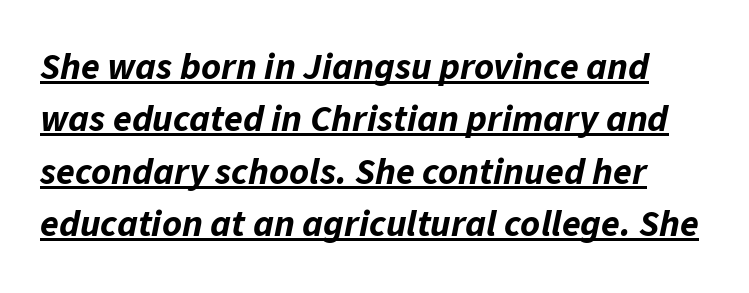
{"italic": "yes", "lean": "right", "slant_degrees": 11, "bold": "yes", "weight": "bold", "width": "normal", "stroke_contrast": "low", "x_height": "medium", "monospaced": "no", "underline": "yes", "line_spacing": "normal", "line_spacing_ratio": 1.38, "letter_spacing": "normal", "letter_spacing_em": 0.0, "glyph_px": 38}
